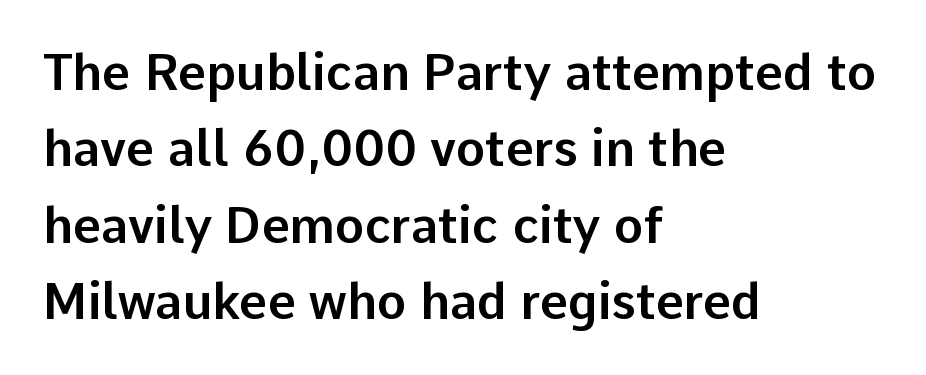
The image shows 49 px sans-serif type, upright; set left-aligned, normal line spacing (1.56x), normal letter spacing, not underlined; low stroke contrast and a medium x-height.
